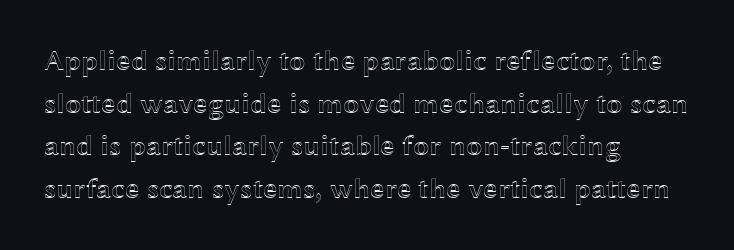
{"italic": "no", "width": "wide", "x_height": "medium", "monospaced": "no", "underline": "no", "align": "left", "line_spacing": "normal", "line_spacing_ratio": 1.47, "letter_spacing": "normal", "letter_spacing_em": 0.0, "glyph_px": 29}
